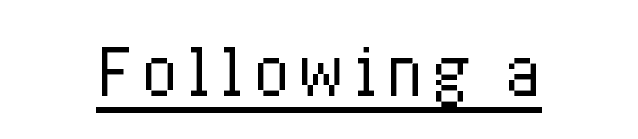
{"italic": "no", "bold": "no", "weight": "regular", "width": "condensed", "stroke_contrast": "low", "x_height": "medium", "monospaced": "no", "underline": "yes", "glyph_px": 62}
